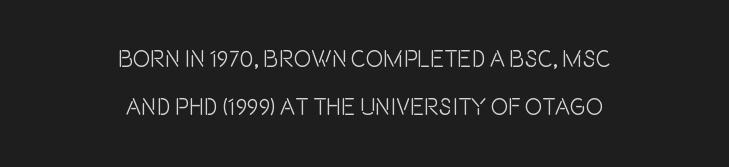
{"italic": "no", "underline": "no", "align": "center", "line_spacing": "loose", "line_spacing_ratio": 2.1, "letter_spacing": "normal", "letter_spacing_em": 0.0, "glyph_px": 23}
